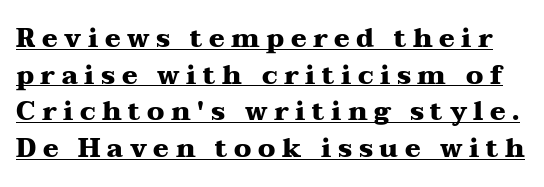
Characters follow at a spacing far wider than the type designer built in. The rendering uses a bold face; every stroke is thick and dark. Italic? Not at all — the glyphs are vertical. What decoration does the sample have? An underline.
